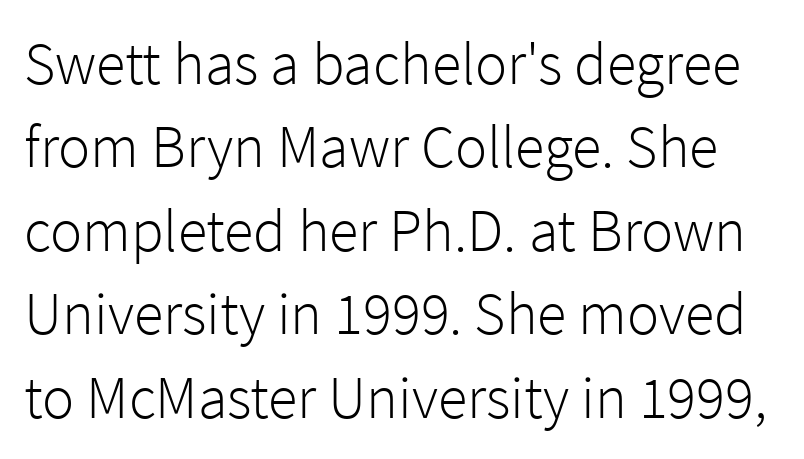
Glance below the letters and you will spot only blank space. Letterform terminals end flat and unadorned throughout the passage. Inter-character spacing is left at the font's built-in metrics. The typesetting does not lean heavy: it is not bold. When letters stand straight like this, we call the style roman or upright.
